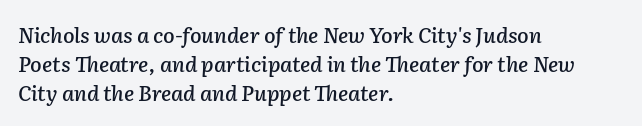
Q: Is the text italic (slanted)? A: Yes, it leans right by about 2 degrees.
Q: Is the text underlined? A: No.
Q: How is the paragraph aligned? A: Left-aligned.
Q: Is the spacing between letters normal or unusually wide? A: Normal.
Q: Is the spacing between lines tight, normal or loose? A: Normal.
